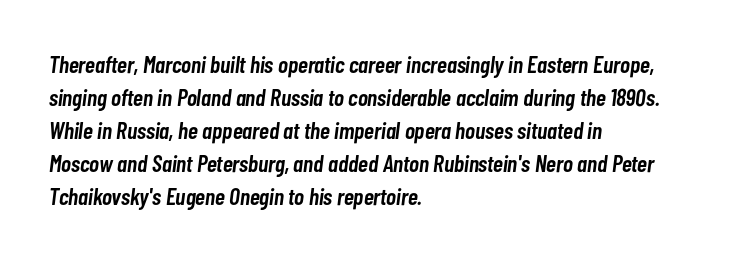
Q: Is the text bold? A: Semi-bold.
Q: Is the text italic (slanted)? A: Yes, it leans right by about 7 degrees.
Q: Is the text underlined? A: No.
Q: How is the paragraph aligned? A: Left-aligned.
Q: Is the spacing between letters normal or unusually wide? A: Normal.
Q: Is the spacing between lines tight, normal or loose? A: Normal.
